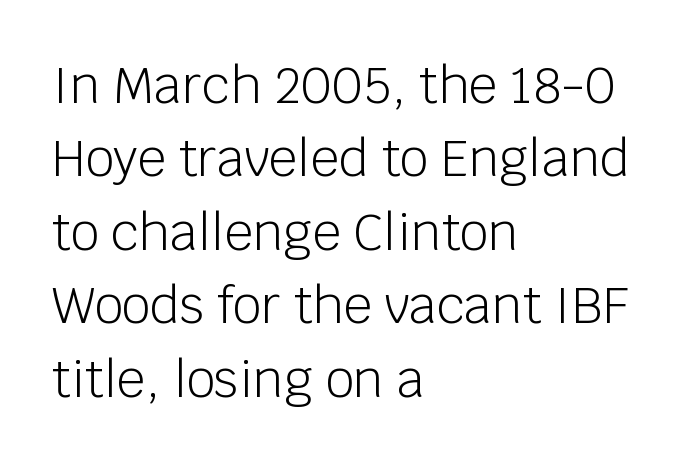
Q: Is the text bold? A: No.
Q: Is the text italic (slanted)? A: No, it is upright.
Q: Is the typeface a serif or a sans-serif typeface? A: Sans-serif.
Q: Is the text underlined? A: No.
Q: How is the paragraph aligned? A: Left-aligned.
Q: Is the spacing between letters normal or unusually wide? A: Normal.
Q: Is the spacing between lines tight, normal or loose? A: Normal.
Q: Width (condensed, normal, or wide)? A: Normal.
Q: Stroke contrast? A: Low.
Q: x-height? A: Large.
Q: Monospaced? A: No.
